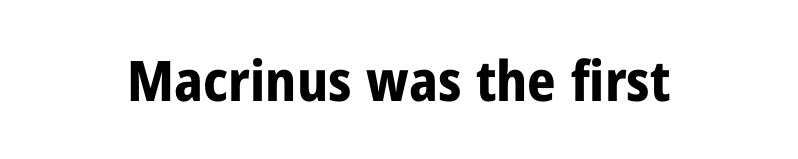
Q: Is the text bold? A: Yes.
Q: Is the text italic (slanted)? A: No, it is upright.
Q: Is the typeface a serif or a sans-serif typeface? A: Sans-serif.
Q: Is the text underlined? A: No.
Q: Is the spacing between letters normal or unusually wide? A: Normal.
Q: Width (condensed, normal, or wide)? A: Condensed.
Q: Stroke contrast? A: Low.
Q: x-height? A: Medium.
Q: Monospaced? A: No.
